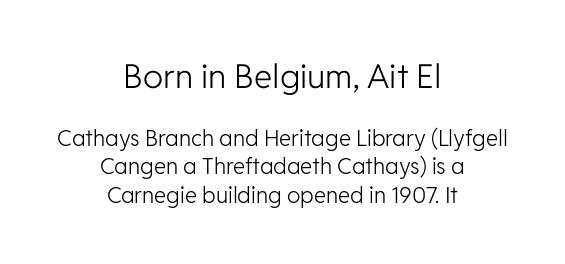
The zone under the glyphs is completely vacant. The rendering keeps characters at their native spacing. The text block is weighted toward neither margin, spreading evenly from the middle. Heaviness? Minimal to ordinary, like unemphasized prose. The letters advance in unequal steps, a hallmark of proportional type.
